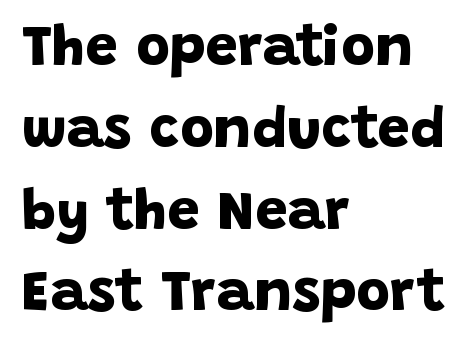
{"serif": "no", "bold": "yes", "weight": "bold", "width": "normal", "stroke_contrast": "low", "x_height": "large", "monospaced": "no", "underline": "no", "align": "left", "line_spacing": "normal", "line_spacing_ratio": 1.41, "letter_spacing": "normal", "letter_spacing_em": 0.0, "glyph_px": 58}
